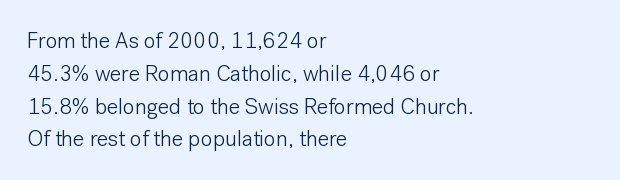
The image shows 22 px text type, upright; set left-aligned, normal line spacing (1.49x), normal letter spacing, not underlined.
